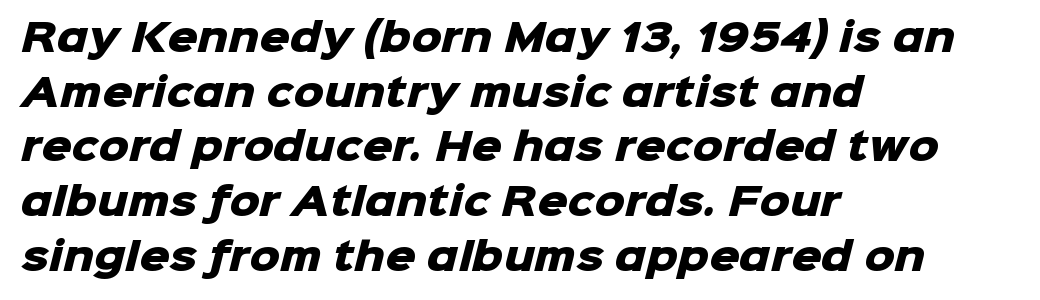
Q: Is the text bold? A: Yes.
Q: Is the typeface a serif or a sans-serif typeface? A: Sans-serif.
Q: Is the text underlined? A: No.
Q: How is the paragraph aligned? A: Left-aligned.
Q: Is the spacing between letters normal or unusually wide? A: Normal.
Q: Is the spacing between lines tight, normal or loose? A: Normal.
Q: Width (condensed, normal, or wide)? A: Normal.
Q: Stroke contrast? A: Low.
Q: x-height? A: Medium.
Q: Monospaced? A: No.
